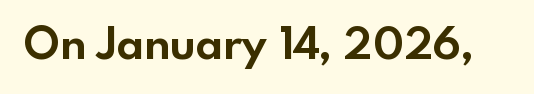
Q: Is the text bold? A: Yes.
Q: Is the text italic (slanted)? A: No, it is upright.
Q: Is the typeface a serif or a sans-serif typeface? A: Sans-serif.
Q: Is the text underlined? A: No.
Q: Is the spacing between letters normal or unusually wide? A: Normal.
Q: Width (condensed, normal, or wide)? A: Normal.
Q: x-height? A: Small.
Q: Monospaced? A: No.
